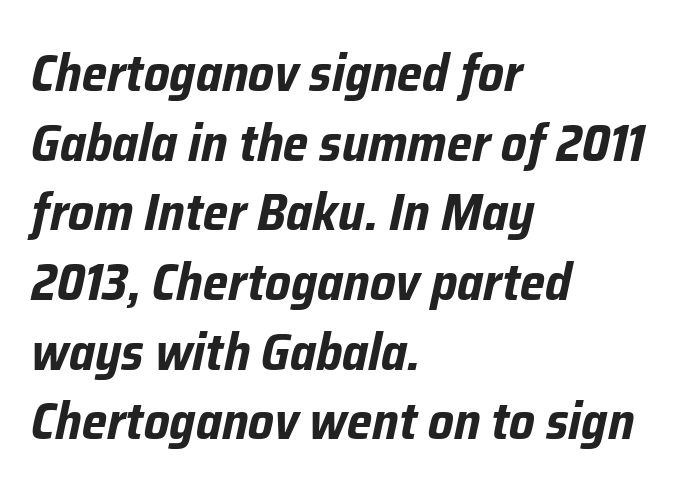
The compositor pushed each line to the left boundary. Character widths vary here, with narrow letters taking less room than wide ones. The face used here is rendered with its standard letterfit. An italicized treatment has been applied to the whole sample. The strokes are fattened all the way to bold.
